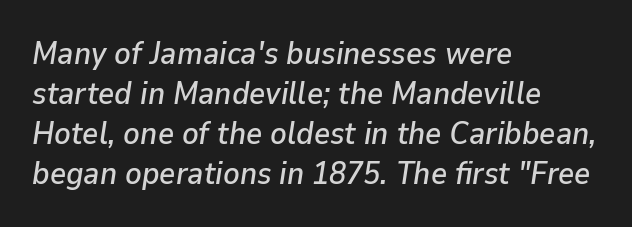
Rows of type keep a routine distance in the vertical direction. The space directly below the letters is spotless. You can tell it's italic because the verticals aren't actually vertical. Leftover space on each line is placed entirely after the last word.
